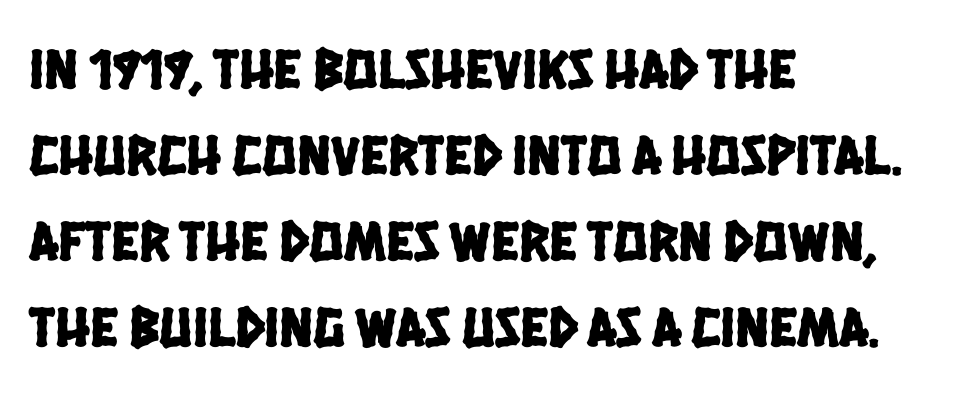
This sample uses plain, unmodified letter spacing. Has an underline been added? It has not. One glance says typical: line gaps are just what's usual. Classification — sans serif. The rendering uses natural spacing where letterforms have individual widths.
